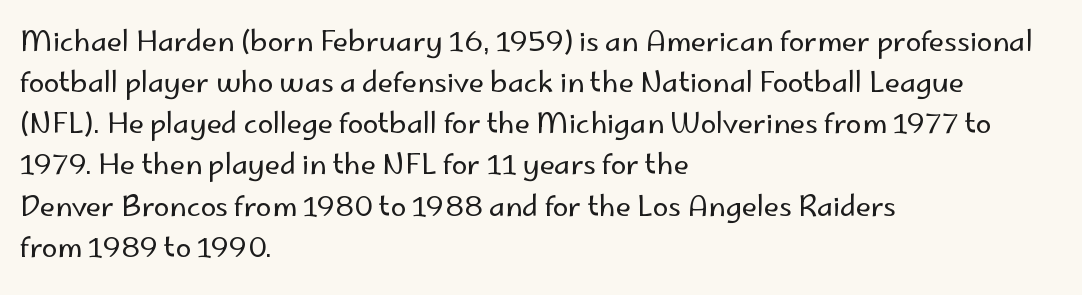
Descender tails drop into unmarked territory. The characters display no serif detailing; their extremities are plain. Observe the ordinary spacing: letters are neighbours, not strangers. Summary of vertical rhythm: regular, with standard interline spacing. Does the copy run flush right? No — it runs flush left. The letters look calm and open, with moderate or lighter stems.
